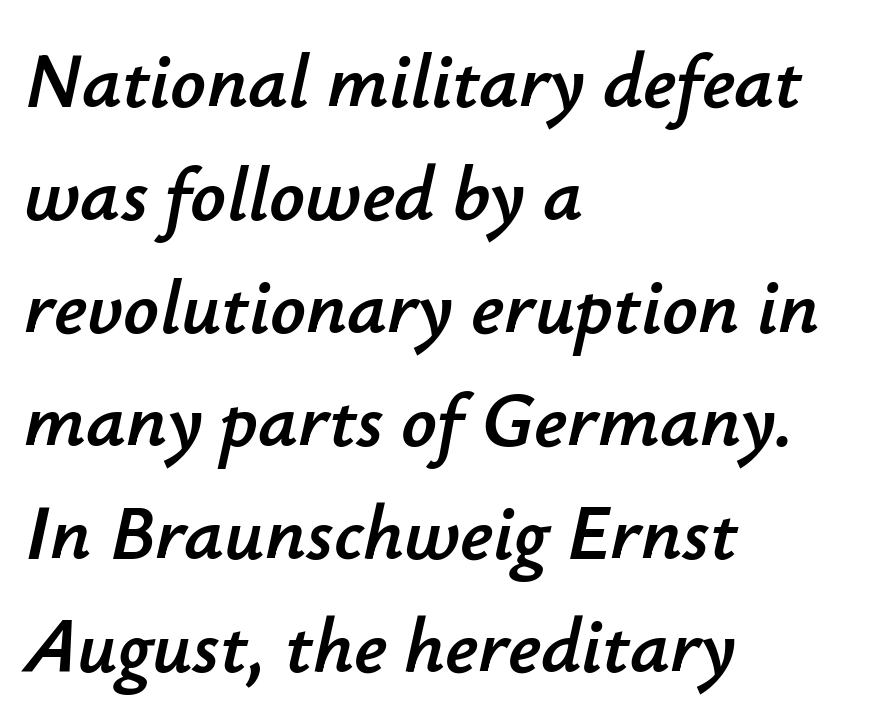
The image shows 78 px text type, italic (leaning right); set left-aligned, normal line spacing (1.45x), normal letter spacing, not underlined; low stroke contrast and a small x-height.
